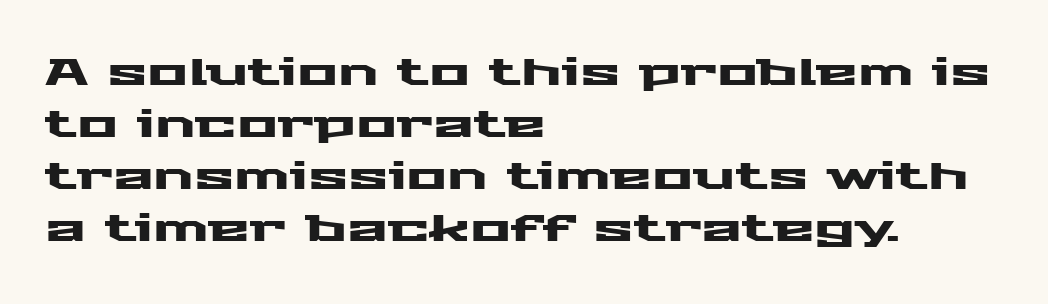
{"serif": "no", "italic": "no", "width": "wide", "stroke_contrast": "medium", "x_height": "medium", "monospaced": "no", "underline": "no", "align": "left", "line_spacing": "normal", "line_spacing_ratio": 1.37, "letter_spacing": "normal", "letter_spacing_em": 0.0, "glyph_px": 38}
